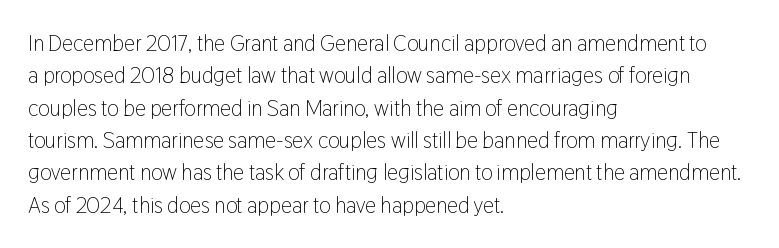
Q: Is the text bold? A: No.
Q: Is the text italic (slanted)? A: No, it is upright.
Q: Is the text underlined? A: No.
Q: How is the paragraph aligned? A: Left-aligned.
Q: Is the spacing between letters normal or unusually wide? A: Normal.
Q: Is the spacing between lines tight, normal or loose? A: Normal.
